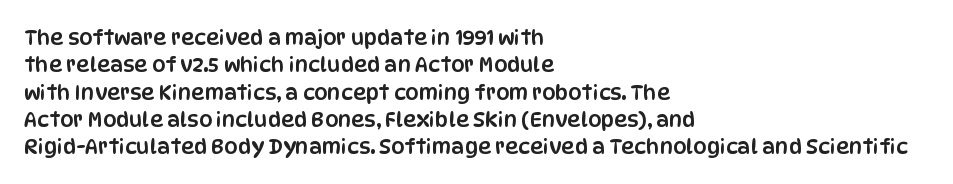
The image shows 21 px text type, upright; set left-aligned, normal line spacing (1.3x), normal letter spacing, not underlined.
